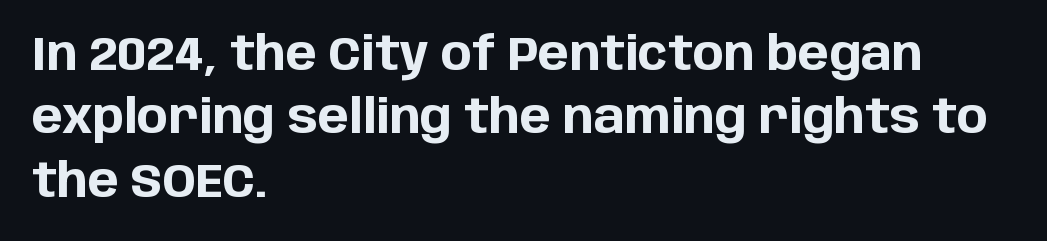
The image shows 47 px bold sans-serif type, upright; set left-aligned, normal line spacing (1.35x), normal letter spacing, not underlined; low stroke contrast and a large x-height.
